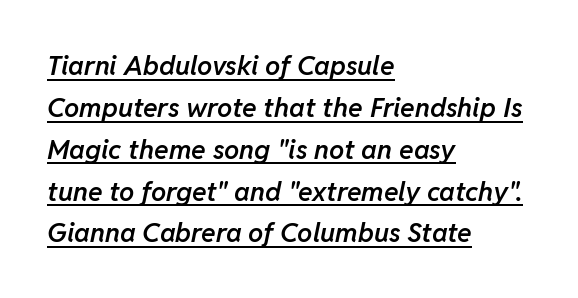
Q: Is the text bold? A: Semi-bold.
Q: Is the text italic (slanted)? A: Yes, it leans right by about 11 degrees.
Q: Is the text underlined? A: Yes.
Q: How is the paragraph aligned? A: Left-aligned.
Q: Is the spacing between letters normal or unusually wide? A: Normal.
Q: Is the spacing between lines tight, normal or loose? A: Normal.
